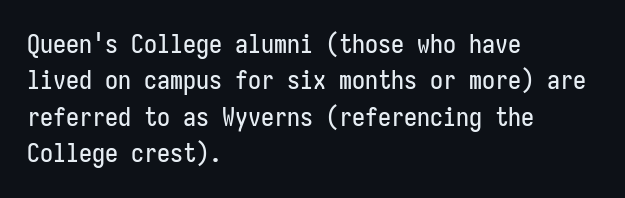
Each line starts at the same left margin while the right side varies. There is no visible air inserted between adjacent glyphs. Baseline-to-baseline distance is the conventional proportion of letter height. No italicization has been applied; the sample stays upright.
